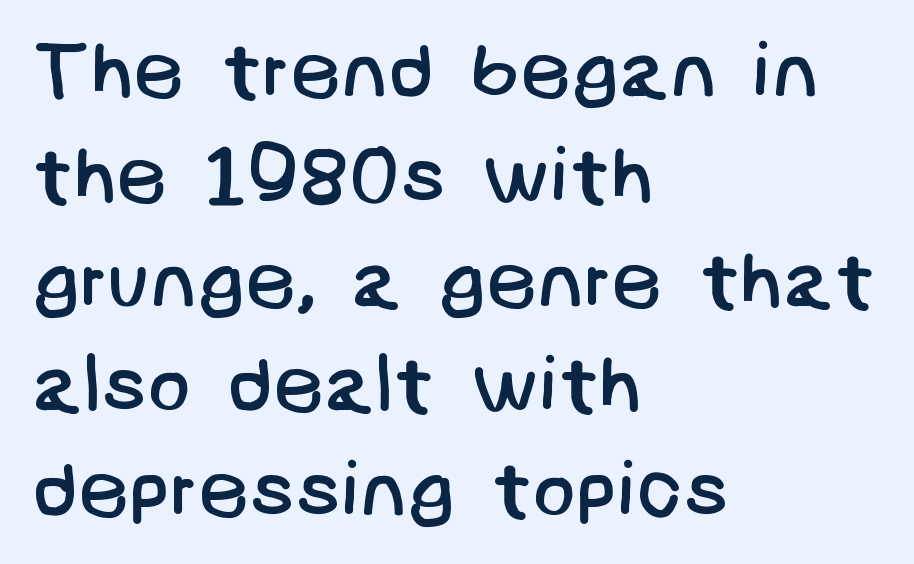
Q: Is the text bold? A: No.
Q: Is the typeface a serif or a sans-serif typeface? A: Sans-serif.
Q: Is the text underlined? A: No.
Q: How is the paragraph aligned? A: Left-aligned.
Q: Is the spacing between letters normal or unusually wide? A: Normal.
Q: Is the spacing between lines tight, normal or loose? A: Normal.
Q: Width (condensed, normal, or wide)? A: Normal.
Q: Stroke contrast? A: Low.
Q: x-height? A: Large.
